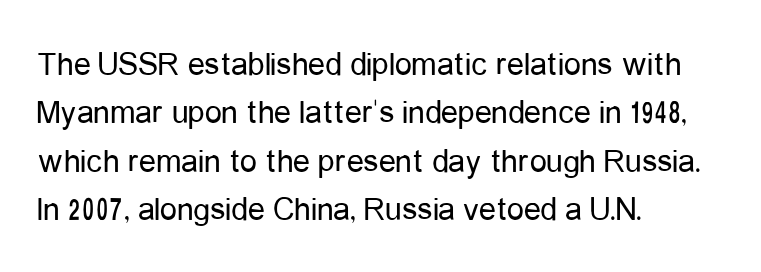
The image shows 34 px regular-weight, condensed sans-serif type, upright; set left-aligned, normal line spacing (1.42x), normal letter spacing, not underlined; low stroke contrast and a medium x-height.
